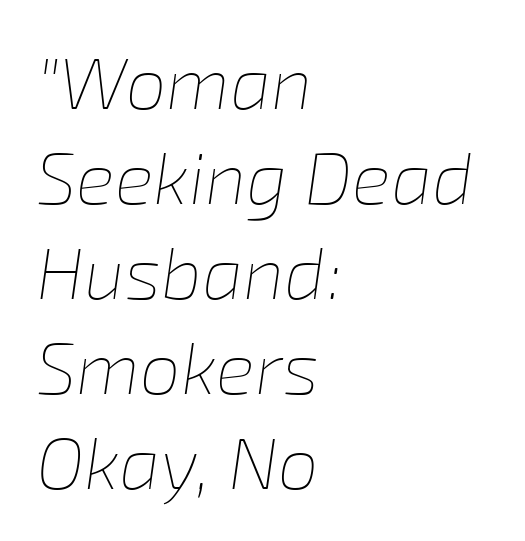
Check the space under the baseline: it is left empty. The face used here is proportionally spaced, like ordinary book or web type. Layout note: lines flush left. Stems here are at most as thick as an everyday book face.
